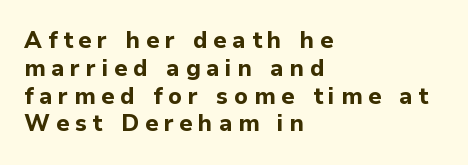
I'd describe the lettering as bold — thick and assertive. A typesetter would mark this as roman, not italic. Substantial extra tracking has been applied to these lines. Lines of text with bare space underneath. Short and long lines alike share a common starting point at left.
